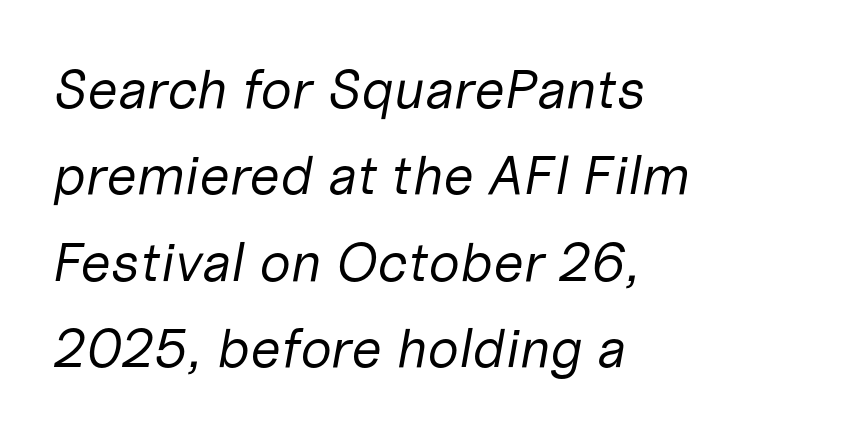
{"italic": "yes", "lean": "right", "slant_degrees": 10, "bold": "no", "weight": "regular", "width": "normal", "stroke_contrast": "low", "x_height": "medium", "monospaced": "no", "underline": "no", "align": "left", "line_spacing": "normal", "line_spacing_ratio": 1.57, "letter_spacing": "normal", "letter_spacing_em": 0.0, "glyph_px": 55}
